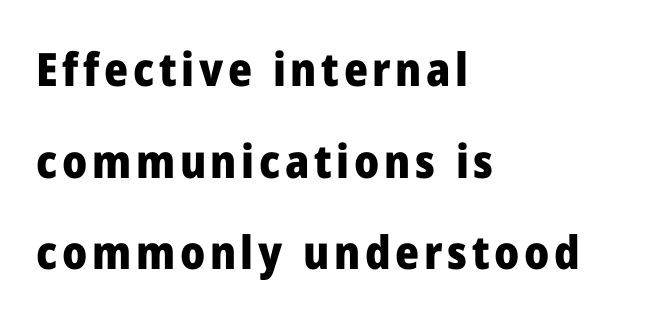
Vertically, the passage feels expansive, rows floating well apart. Is the block centered? No — it sits flush against the left margin. The lettering stays uniformly vertical, giving the passage a roman look. The text was rendered using a sans face with plain stroke endings. Lines of text with bare space underneath.
